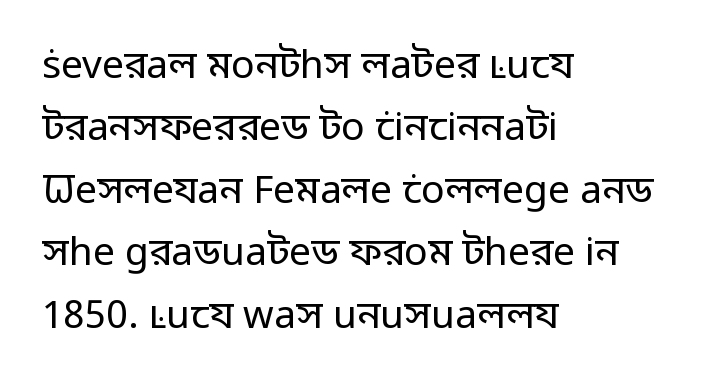
{"serif": "no", "italic": "no", "bold": "no", "weight": "regular", "width": "normal", "stroke_contrast": "low", "x_height": "medium", "monospaced": "no", "underline": "no", "align": "left", "line_spacing": "normal", "line_spacing_ratio": 1.6, "letter_spacing": "normal", "letter_spacing_em": 0.0, "glyph_px": 39}
